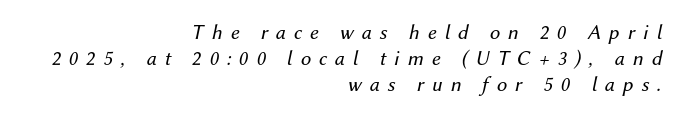
The image shows 21 px text type, italic (leaning right); set right-aligned, normal line spacing (1.25x), unusually wide letter spacing (+0.38 em), not underlined.
